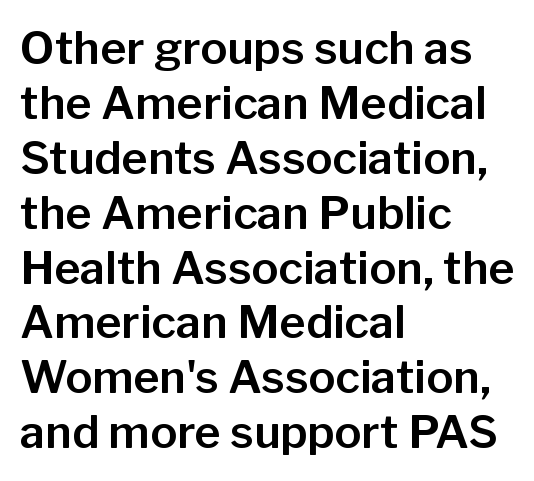
{"serif": "no", "italic": "no", "width": "normal", "stroke_contrast": "low", "x_height": "medium", "monospaced": "no", "underline": "no", "align": "left", "line_spacing_ratio": 1.22, "letter_spacing": "normal", "letter_spacing_em": 0.0, "glyph_px": 45}
